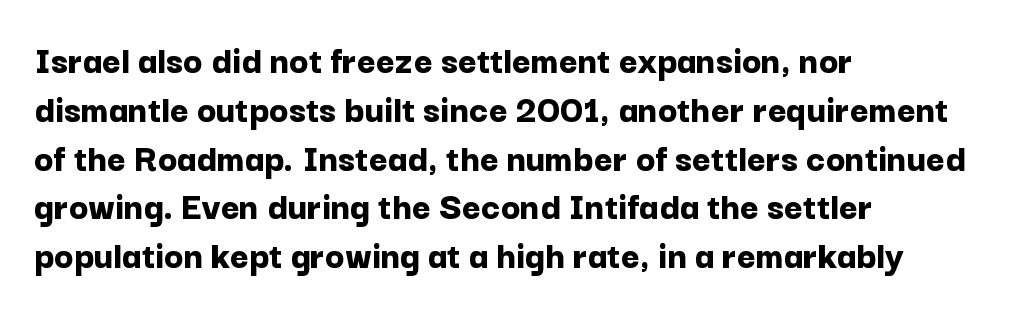
The image shows 40 px bold sans-serif type, upright; set left-aligned, line spacing 1.22x, normal letter spacing, not underlined; low stroke contrast and a medium x-height.
